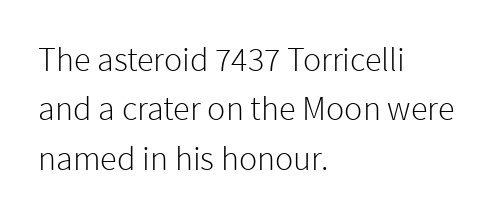
The image shows 34 px light sans-serif type, upright; set left-aligned, normal line spacing (1.45x), normal letter spacing, not underlined; low stroke contrast and a medium x-height.
